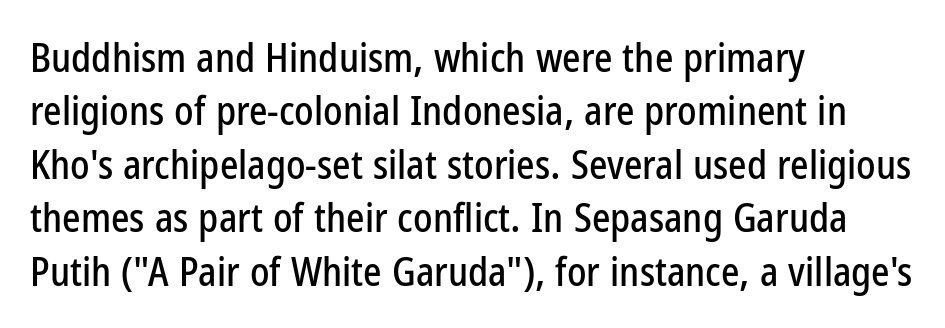
Looks like regular typesetting: each glyph gets only the width it needs. Is the block centered? No — it sits flush against the left margin. Font category for this specimen: sans-serif. Descenders are the only things crossing below the line. The horizontal fit of the characters is conventional and even.
